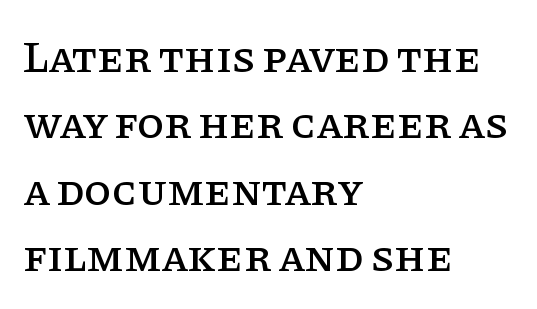
Q: Is the text italic (slanted)? A: No, it is upright.
Q: Is the typeface a serif or a sans-serif typeface? A: Serif.
Q: Is the text underlined? A: No.
Q: How is the paragraph aligned? A: Left-aligned.
Q: Is the spacing between letters normal or unusually wide? A: Normal.
Q: Is the spacing between lines tight, normal or loose? A: Normal.
Q: Width (condensed, normal, or wide)? A: Normal.
Q: Stroke contrast? A: Low.
Q: x-height? A: Large.
Q: Monospaced? A: No.
